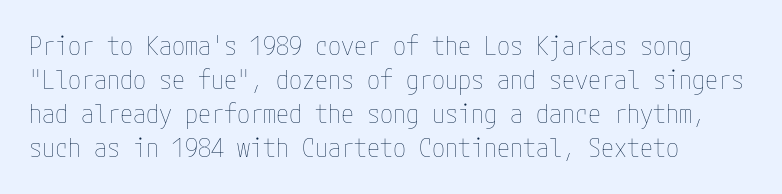
{"italic": "no", "bold": "no", "underline": "no", "align": "left", "line_spacing": "normal", "line_spacing_ratio": 1.31, "letter_spacing": "normal", "letter_spacing_em": 0.0, "glyph_px": 26}
